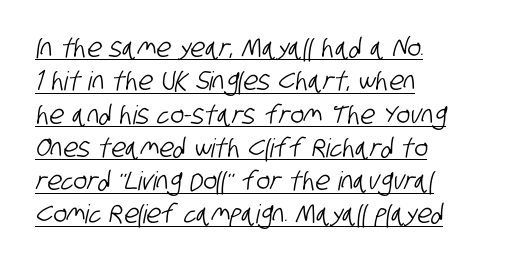
The block of text has a typical density, with ordinary space between rows. Like a heading marked for emphasis, these lines bear an underscore. Horizontal alignment here is leftward, the default for most running prose. Nothing unusual about the tracking: characters are spaced as the font intends.
